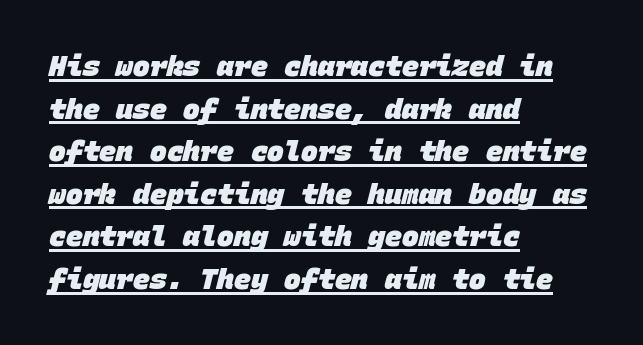
Compared with a centered layout, this one pins lines to the left instead. Honestly, the row spacing looks completely unremarkable. Classification — sans serif. Is there an underline? Yes — a line sits under the letters.
